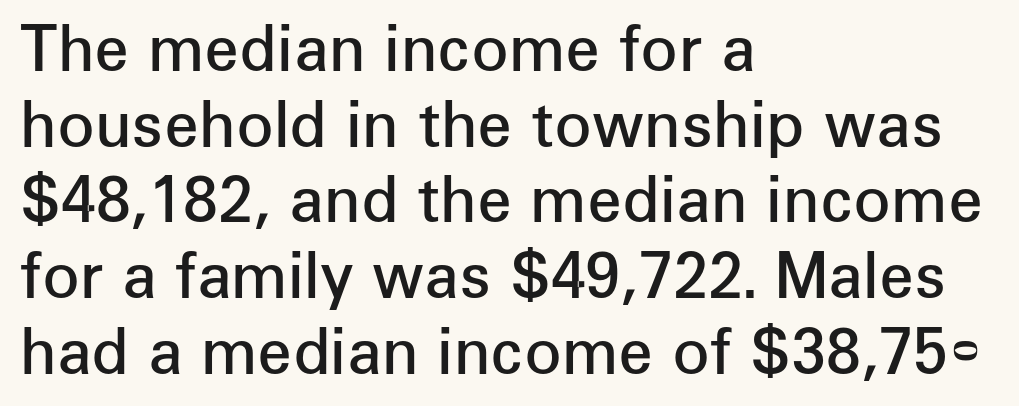
The image shows 62 px semibold sans-serif type, upright; set left-aligned, line spacing 1.22x, normal letter spacing, not underlined; low stroke contrast and a medium x-height.
